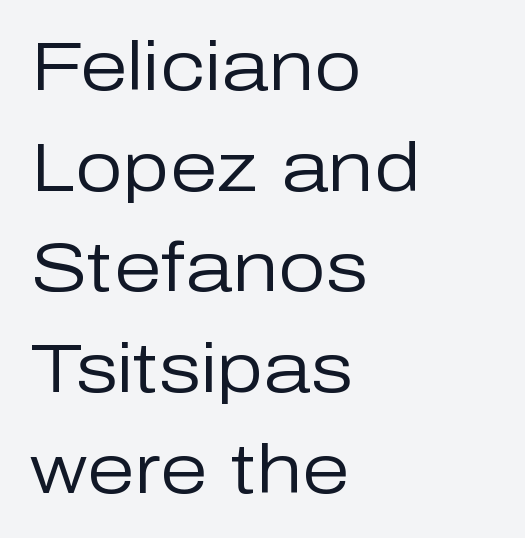
The image shows 68 px regular-weight sans-serif type, upright; set left-aligned, normal line spacing (1.48x), normal letter spacing, not underlined; low stroke contrast and a medium x-height.
